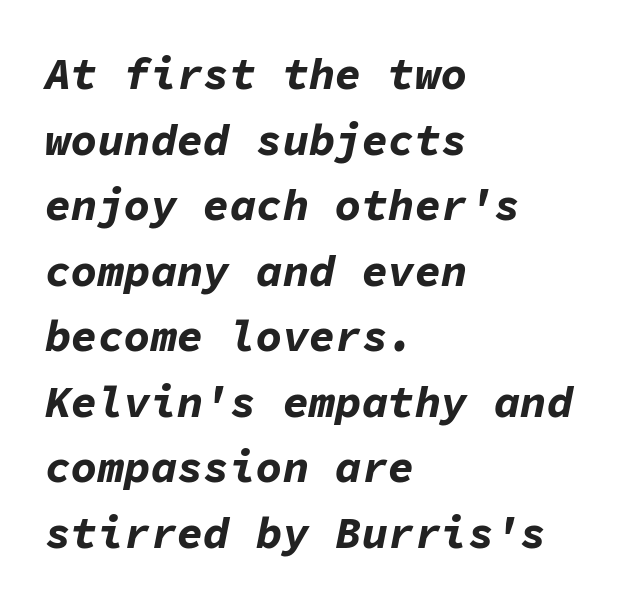
The image shows 44 px bold type, italic (leaning right), monospaced; set left-aligned, normal line spacing (1.49x), normal letter spacing, not underlined; low stroke contrast and a medium x-height.
